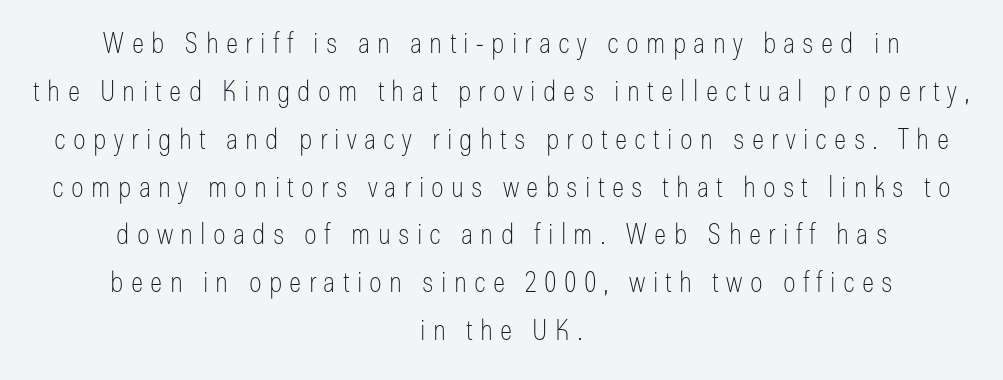
The image shows 29 px thin, condensed sans-serif type, upright; set centered, normal line spacing (1.65x), unusually wide letter spacing (+0.25 em), not underlined; low stroke contrast and a medium x-height.
